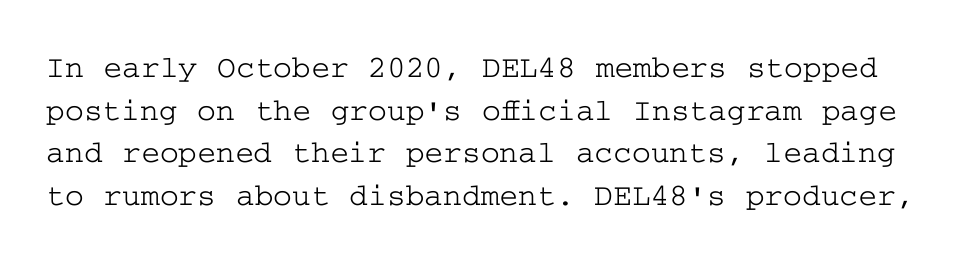
{"serif": "yes", "italic": "no", "width": "wide", "stroke_contrast": "low", "x_height": "medium", "underline": "no", "line_spacing": "normal", "line_spacing_ratio": 1.33, "letter_spacing": "normal", "letter_spacing_em": 0.0, "glyph_px": 32}
